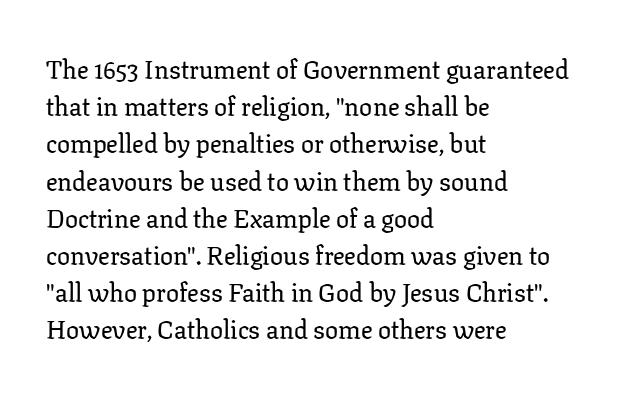
Q: Is the text italic (slanted)? A: No, it is upright.
Q: Is the text underlined? A: No.
Q: How is the paragraph aligned? A: Left-aligned.
Q: Is the spacing between letters normal or unusually wide? A: Normal.
Q: Is the spacing between lines tight, normal or loose? A: Normal.
